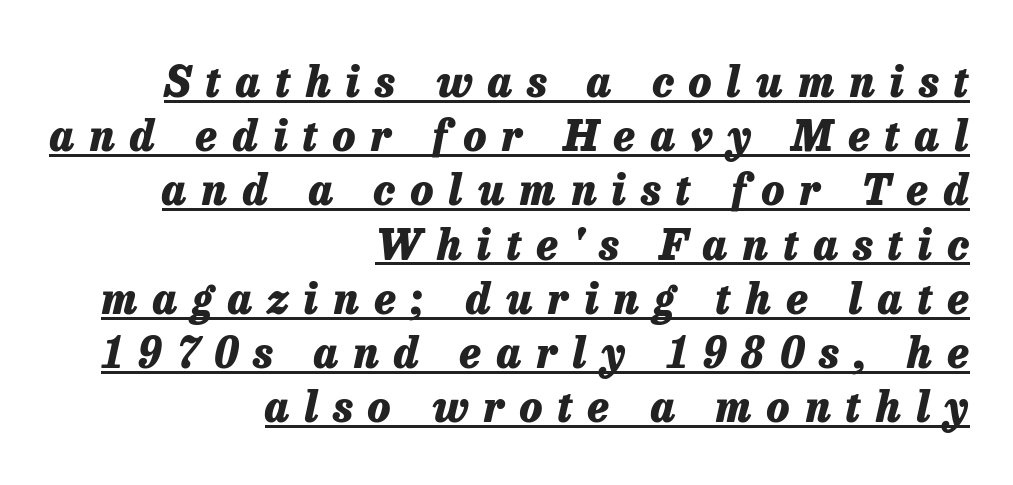
The image shows 42 px heavy type, italic (leaning right); set right-aligned, normal line spacing (1.29x), unusually wide letter spacing (+0.36 em), underlined; low stroke contrast and a medium x-height.
